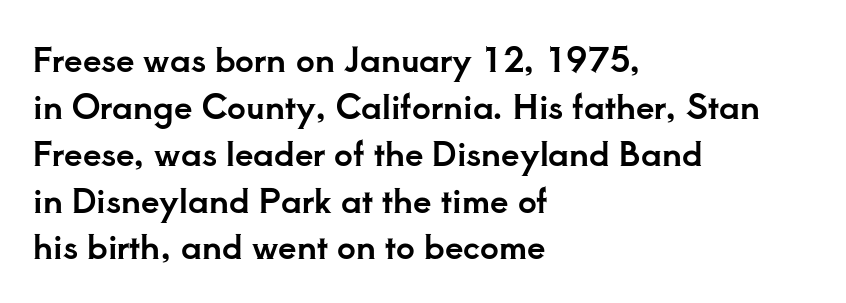
The image shows 33 px serif type, upright; set left-aligned, normal line spacing (1.42x), normal letter spacing, not underlined; low stroke contrast and a small x-height.
